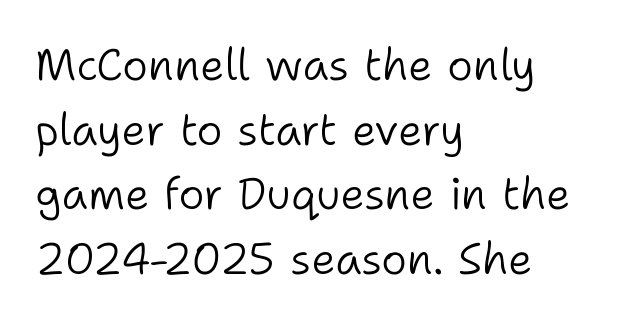
{"serif": "no", "italic": "no", "bold": "no", "weight": "light", "width": "normal", "stroke_contrast": "low", "x_height": "medium", "monospaced": "no", "underline": "no", "align": "left", "line_spacing": "normal", "line_spacing_ratio": 1.47, "letter_spacing": "normal", "letter_spacing_em": 0.0, "glyph_px": 44}
